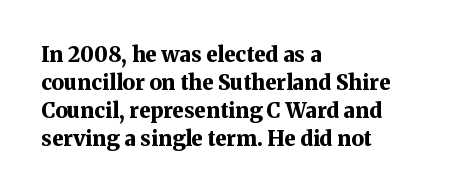
Q: Is the text bold? A: Yes.
Q: Is the text italic (slanted)? A: No, it is upright.
Q: Is the text underlined? A: No.
Q: How is the paragraph aligned? A: Left-aligned.
Q: Is the spacing between letters normal or unusually wide? A: Normal.
Q: Is the spacing between lines tight, normal or loose? A: Normal.
